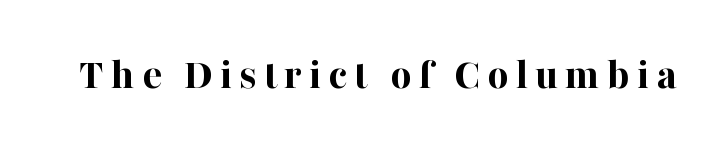
Heavy, bold letterforms. These lines were composed using upright roman letters. You could not count columns in this text — the font is proportionally spaced. Letters rest on an invisible, unmarked baseline.
